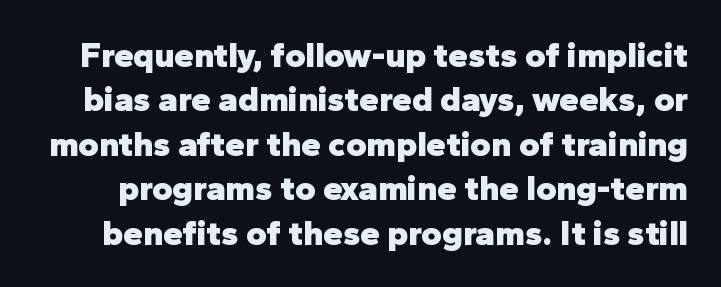
{"serif": "no", "italic": "no", "bold": "yes", "weight": "heavy", "width": "normal", "stroke_contrast": "low", "x_height": "medium", "monospaced": "no", "underline": "no", "line_spacing": "normal", "line_spacing_ratio": 1.27, "letter_spacing": "normal", "letter_spacing_em": 0.0, "glyph_px": 35}
